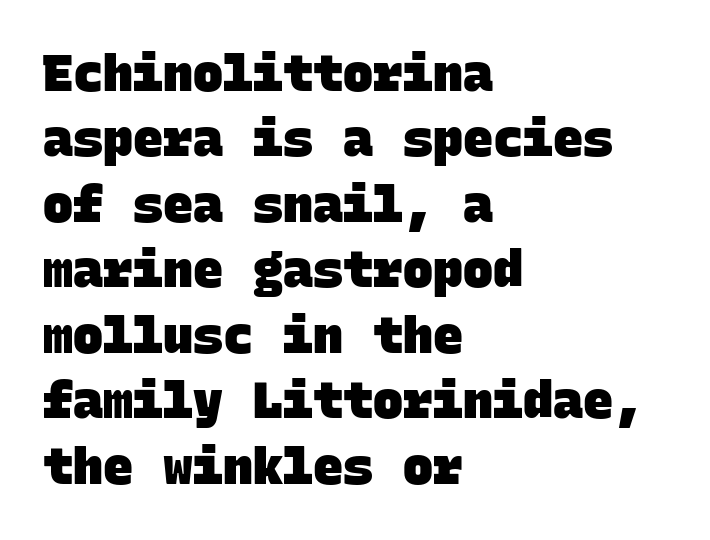
{"serif": "no", "bold": "yes", "weight": "heavy", "width": "normal", "stroke_contrast": "low", "x_height": "large", "monospaced": "yes", "underline": "no", "align": "left", "line_spacing": "normal", "line_spacing_ratio": 1.31, "letter_spacing": "normal", "letter_spacing_em": 0.0, "glyph_px": 50}
